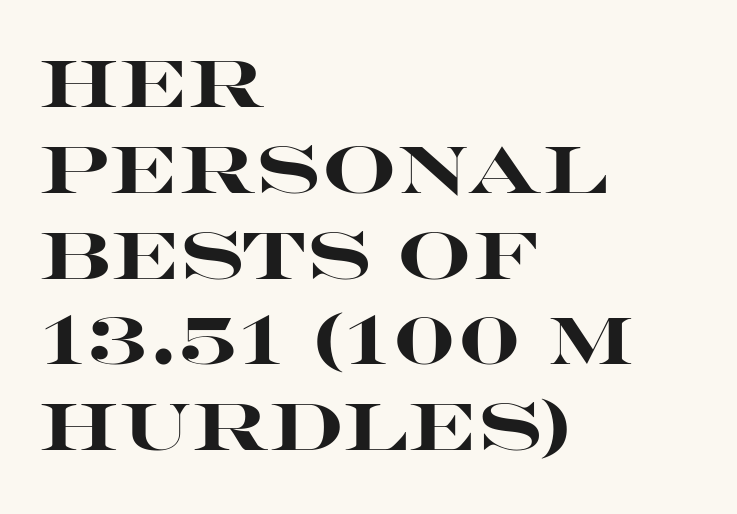
Horizontally, the lines are justified to the leading edge only. Normally led — the rows are evenly, conventionally spaced. Descenders hang freely into open space. A typesetter would call this proportional, since set widths differ per character.
